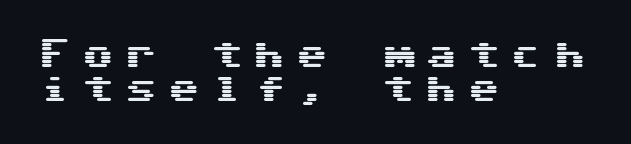
{"serif": "no", "italic": "no", "width": "wide", "stroke_contrast": "medium", "x_height": "medium", "monospaced": "yes", "underline": "no", "align": "left", "line_spacing": "tight", "line_spacing_ratio": 1.05, "letter_spacing": "wide", "letter_spacing_em": 0.34, "glyph_px": 32}
